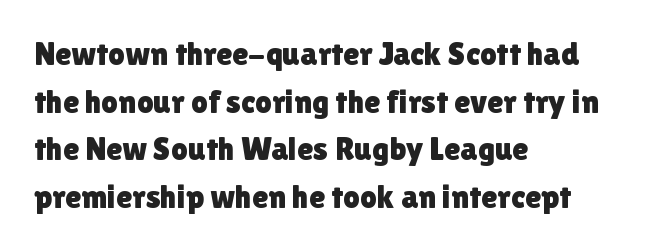
{"serif": "no", "italic": "no", "width": "normal", "x_height": "medium", "monospaced": "no", "underline": "no", "align": "left", "line_spacing": "normal", "line_spacing_ratio": 1.44, "letter_spacing": "normal", "letter_spacing_em": 0.0, "glyph_px": 33}
